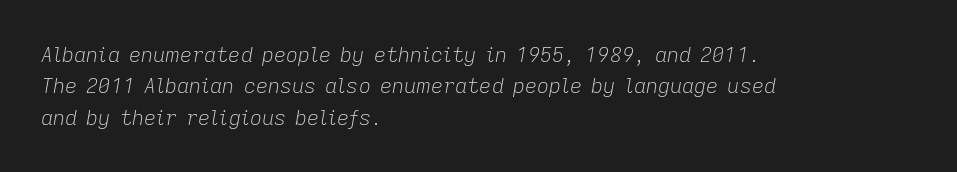
Q: Is the text bold? A: No.
Q: Is the text italic (slanted)? A: Yes, it leans right by about 9 degrees.
Q: Is the text underlined? A: No.
Q: How is the paragraph aligned? A: Left-aligned.
Q: Is the spacing between letters normal or unusually wide? A: Normal.
Q: Is the spacing between lines tight, normal or loose? A: Normal.
